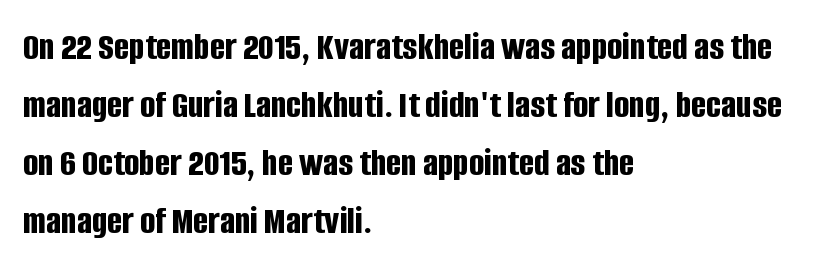
The image shows 40 px bold, condensed sans-serif type, upright; set left-aligned, normal line spacing (1.45x), normal letter spacing, not underlined; low stroke contrast and a large x-height.
